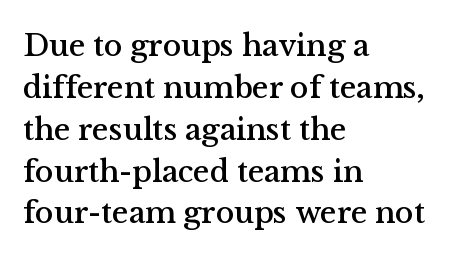
{"serif": "yes", "italic": "no", "width": "normal", "stroke_contrast": "medium", "x_height": "medium", "monospaced": "no", "underline": "no", "align": "left", "line_spacing": "normal", "line_spacing_ratio": 1.35, "letter_spacing": "normal", "letter_spacing_em": 0.0, "glyph_px": 31}
